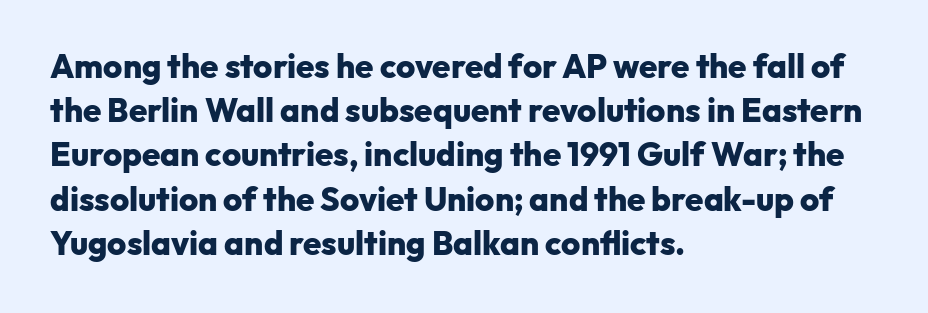
Q: Is the text bold? A: Yes.
Q: Is the text italic (slanted)? A: No, it is upright.
Q: Is the typeface a serif or a sans-serif typeface? A: Sans-serif.
Q: Is the text underlined? A: No.
Q: How is the paragraph aligned? A: Left-aligned.
Q: Is the spacing between letters normal or unusually wide? A: Normal.
Q: Is the spacing between lines tight, normal or loose? A: Normal.
Q: Width (condensed, normal, or wide)? A: Normal.
Q: Stroke contrast? A: Low.
Q: x-height? A: Medium.
Q: Monospaced? A: No.
